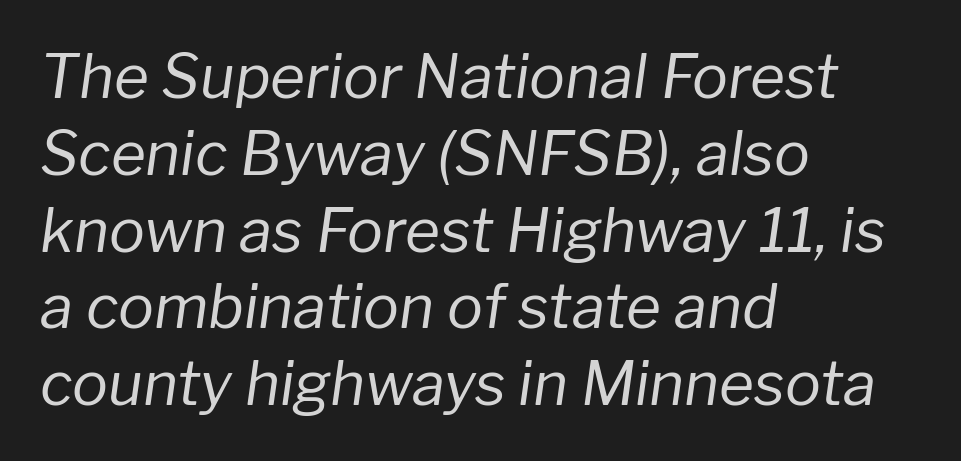
The lettering tilts uniformly, giving the passage an italic look. Each letter keeps its own natural width here, so spacing adapts to shape. There is no visible air inserted between adjacent glyphs. Check under the words: just untouched page. Teacher's note: observe the even left margin — that is flush-left alignment.
